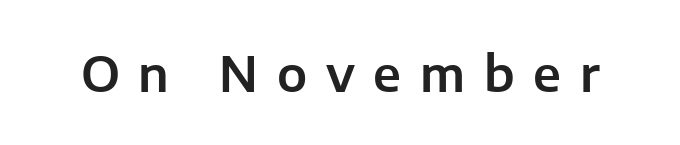
{"serif": "no", "italic": "no", "width": "normal", "stroke_contrast": "low", "x_height": "medium", "monospaced": "no", "underline": "no", "letter_spacing": "wide", "letter_spacing_em": 0.39, "glyph_px": 48}
